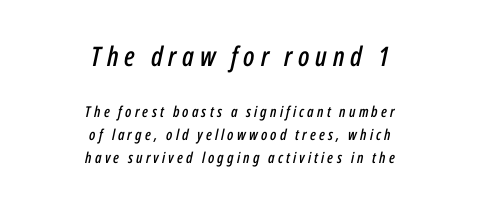
Q: Is the text italic (slanted)? A: Yes, it leans right by about 12 degrees.
Q: Is the text underlined? A: No.
Q: How is the paragraph aligned? A: Centered.
Q: Is the spacing between letters normal or unusually wide? A: Unusually wide.
Q: Is the spacing between lines tight, normal or loose? A: Normal.
Q: Which block of text is set in a larger size, the first (top) or the second (bottom)? A: The first (top) one.
